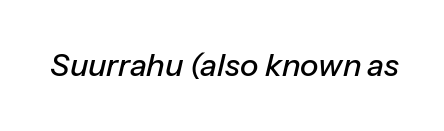
Glance below the letters and you will spot only blank space. Short note: letters normally spaced. Proportional: the letters do not fall into vertical columns. Is the type slanted? Yes — the strokes lean at a clear angle.
